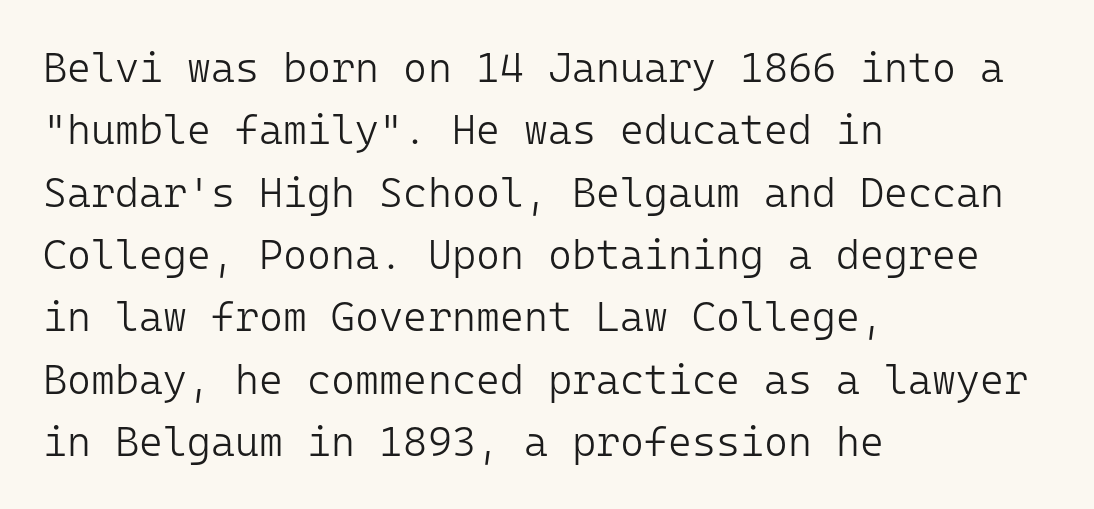
The image shows 41 px light sans-serif type, upright, monospaced; set left-aligned, normal line spacing (1.52x), normal letter spacing, not underlined; low stroke contrast and a medium x-height.
